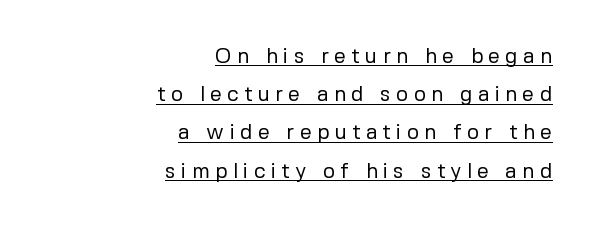
The image shows 21 px text type, upright; set right-aligned, line spacing 1.82x, unusually wide letter spacing (+0.25 em), underlined.
